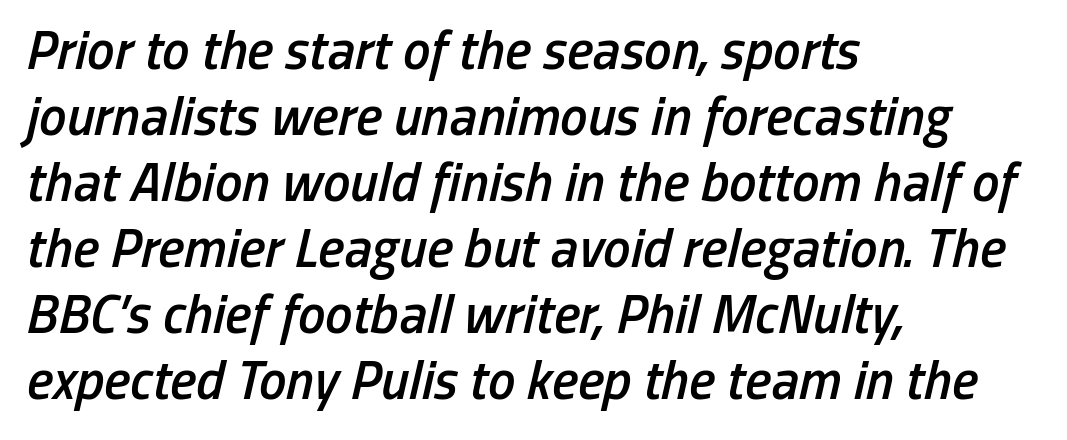
Q: Is the text bold? A: Semi-bold.
Q: Is the text italic (slanted)? A: Yes, it leans right by about 13 degrees.
Q: Is the text underlined? A: No.
Q: How is the paragraph aligned? A: Left-aligned.
Q: Is the spacing between letters normal or unusually wide? A: Normal.
Q: Width (condensed, normal, or wide)? A: Condensed.
Q: Stroke contrast? A: Low.
Q: x-height? A: Medium.
Q: Monospaced? A: No.
